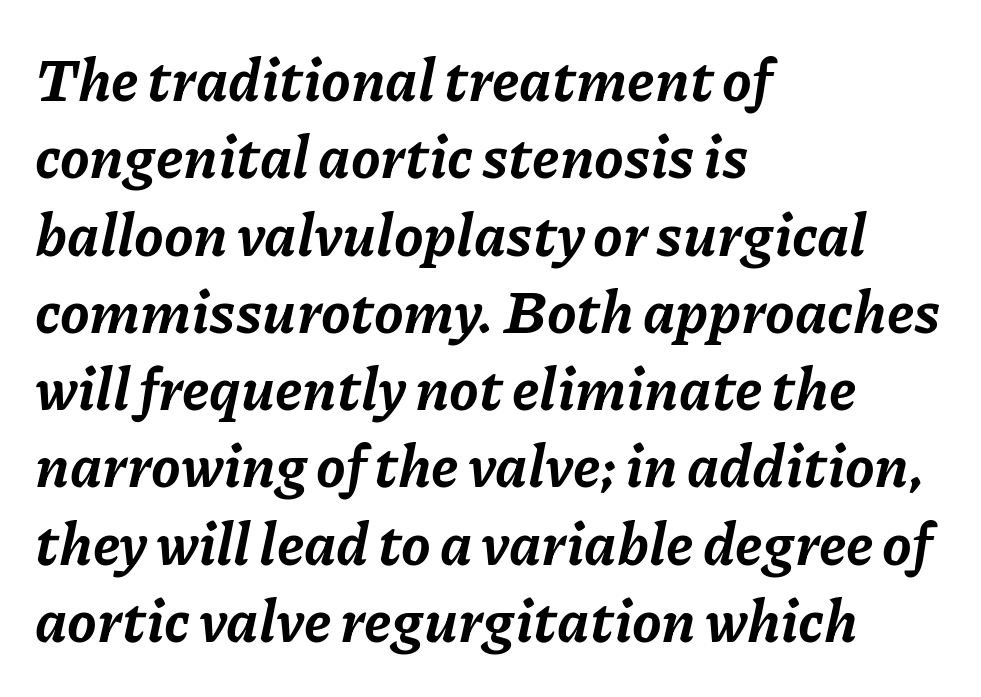
The image shows 59 px bold type, italic (leaning right); set left-aligned, normal line spacing (1.31x), normal letter spacing, not underlined; low stroke contrast and a medium x-height.
